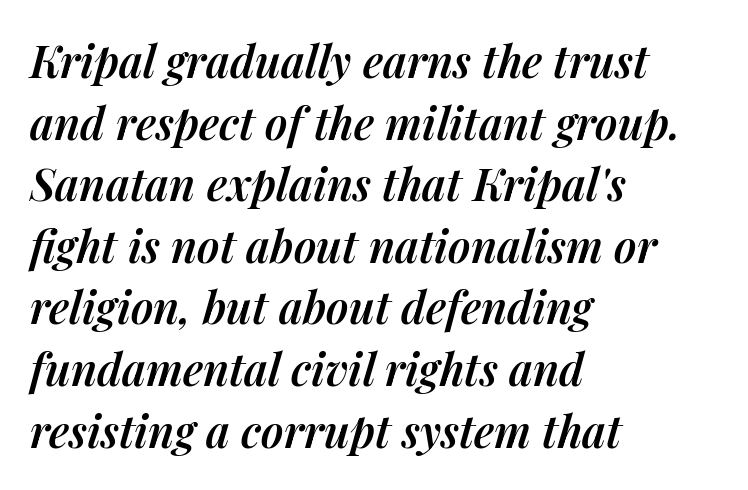
{"italic": "yes", "lean": "right", "slant_degrees": 14, "bold": "semi", "weight": "semibold", "width": "normal", "stroke_contrast": "medium", "x_height": "medium", "monospaced": "no", "underline": "no", "align": "left", "line_spacing": "normal", "line_spacing_ratio": 1.4, "letter_spacing": "normal", "letter_spacing_em": 0.0, "glyph_px": 44}
